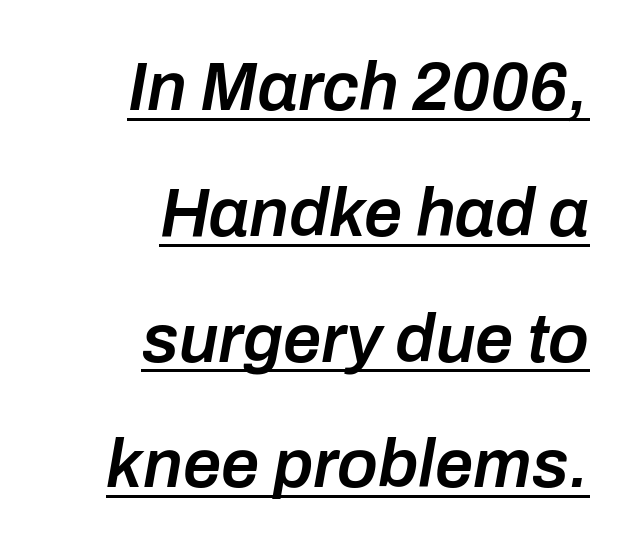
{"italic": "yes", "lean": "right", "slant_degrees": 10, "bold": "semi", "weight": "semibold", "width": "normal", "stroke_contrast": "low", "x_height": "medium", "monospaced": "no", "underline": "yes", "align": "right", "line_spacing_ratio": 1.85, "letter_spacing": "normal", "letter_spacing_em": 0.0, "glyph_px": 68}
